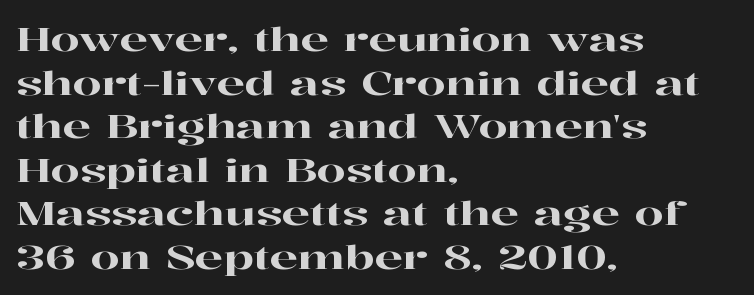
The image shows 33 px wide serif type, upright; set left-aligned, normal line spacing (1.32x), normal letter spacing, not underlined; high stroke contrast and a medium x-height.
